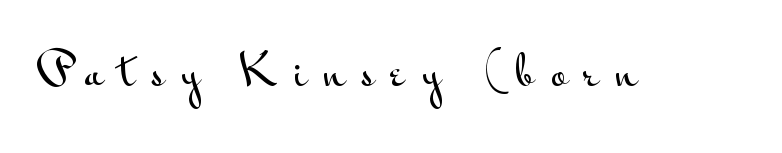
In terms of letterspacing, this is a distinctly airy, spread setting. Each letter keeps its own natural width here, so spacing adapts to shape. A typesetter would label this face a sans. The space beneath each line is pristine and unruled.
